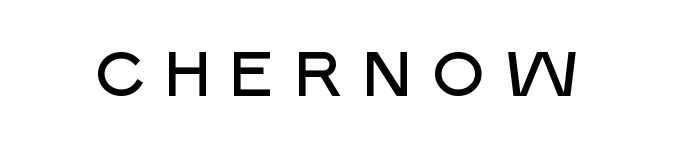
Q: Is the text italic (slanted)? A: No, it is upright.
Q: Is the typeface a serif or a sans-serif typeface? A: Sans-serif.
Q: Is the text underlined? A: No.
Q: Is the spacing between letters normal or unusually wide? A: Unusually wide.
Q: Width (condensed, normal, or wide)? A: Normal.
Q: Stroke contrast? A: Low.
Q: x-height? A: Large.
Q: Monospaced? A: No.
